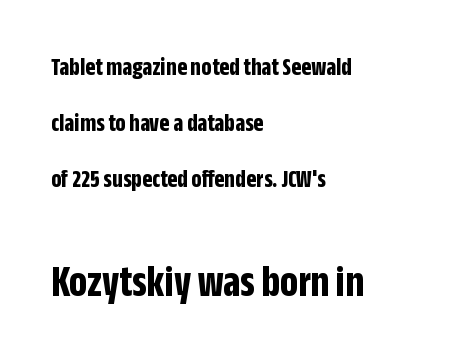
{"serif": "no", "italic": "no", "bold": "yes", "weight": "bold", "width": "condensed", "stroke_contrast": "low", "x_height": "large", "monospaced": "no", "underline": "no", "align": "left", "line_spacing": "loose", "line_spacing_ratio": 2.15, "letter_spacing": "normal", "letter_spacing_em": 0.0, "larger_block": "second", "size_ratio": 1.73, "glyph_px": 45}
